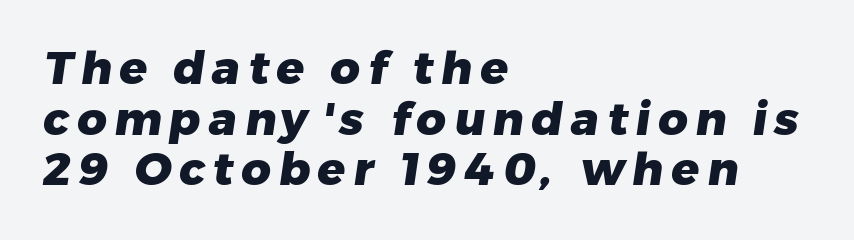
{"serif": "no", "bold": "yes", "weight": "heavy", "width": "normal", "stroke_contrast": "low", "x_height": "medium", "monospaced": "no", "underline": "no", "align": "left", "line_spacing": "tight", "line_spacing_ratio": 1.1, "glyph_px": 46}
